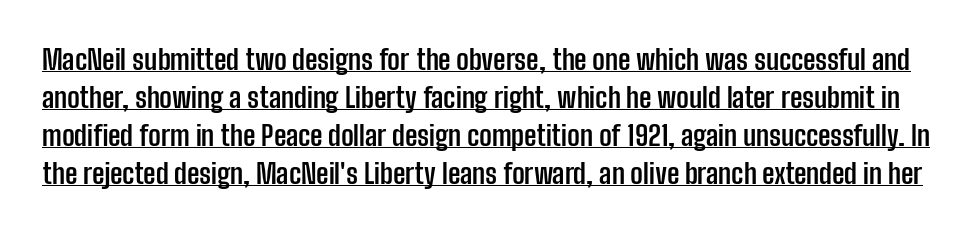
Q: Is the text bold? A: Yes.
Q: Is the text italic (slanted)? A: No, it is upright.
Q: Is the typeface a serif or a sans-serif typeface? A: Sans-serif.
Q: Is the text underlined? A: Yes.
Q: Is the spacing between letters normal or unusually wide? A: Normal.
Q: Is the spacing between lines tight, normal or loose? A: Normal.
Q: Width (condensed, normal, or wide)? A: Condensed.
Q: Stroke contrast? A: Low.
Q: x-height? A: Medium.
Q: Monospaced? A: No.
